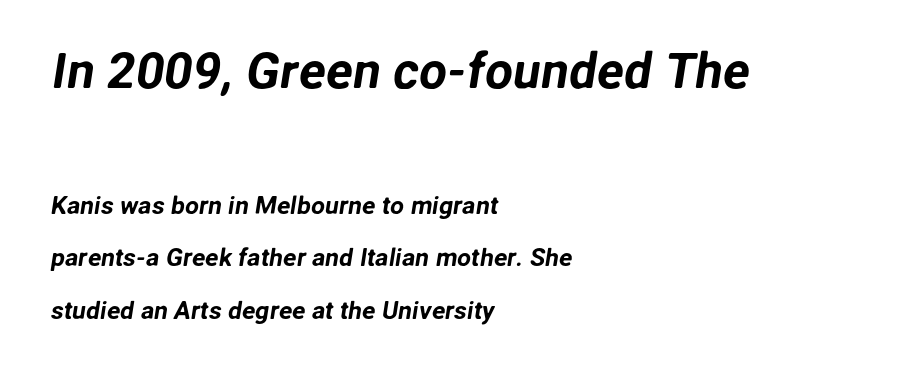
The image shows 50 px sans-serif type; set left-aligned, loose line spacing (2.1x), normal letter spacing, not underlined; the first (top) block is 2.0x larger; low stroke contrast and a medium x-height.
